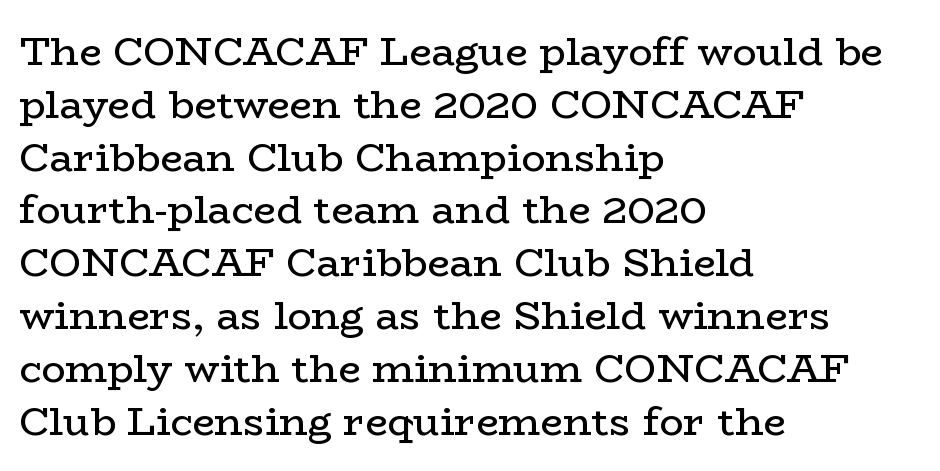
{"serif": "yes", "italic": "no", "bold": "no", "weight": "regular", "width": "wide", "stroke_contrast": "low", "x_height": "medium", "monospaced": "no", "underline": "no", "align": "left", "line_spacing": "normal", "line_spacing_ratio": 1.32, "letter_spacing": "normal", "letter_spacing_em": 0.0, "glyph_px": 40}
